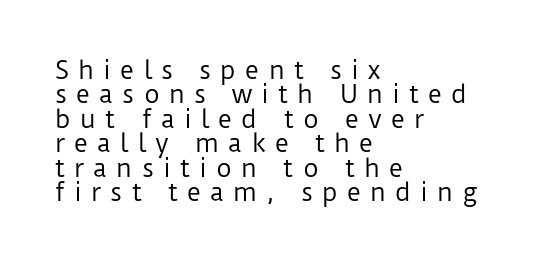
Q: Is the text bold? A: No.
Q: Is the text italic (slanted)? A: No, it is upright.
Q: Is the text underlined? A: No.
Q: How is the paragraph aligned? A: Left-aligned.
Q: Is the spacing between letters normal or unusually wide? A: Unusually wide.
Q: Is the spacing between lines tight, normal or loose? A: Tight.
